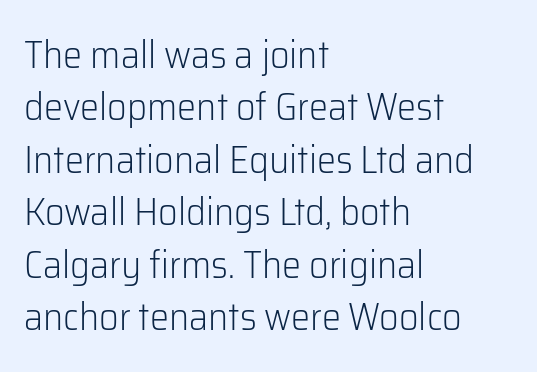
{"serif": "no", "italic": "no", "bold": "no", "weight": "light", "width": "normal", "stroke_contrast": "low", "x_height": "medium", "monospaced": "no", "underline": "no", "align": "left", "line_spacing": "normal", "line_spacing_ratio": 1.38, "letter_spacing": "normal", "letter_spacing_em": 0.0, "glyph_px": 38}
